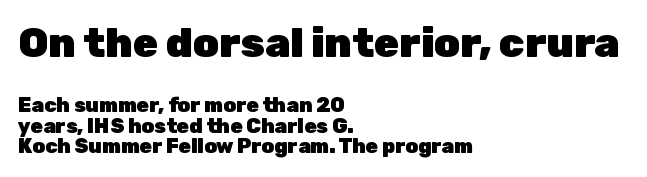
The image shows 41 px heavy sans-serif type, upright; set left-aligned, tight line spacing (1.03x), normal letter spacing, not underlined; the first (top) block is 2.05x larger; low stroke contrast and a medium x-height.
